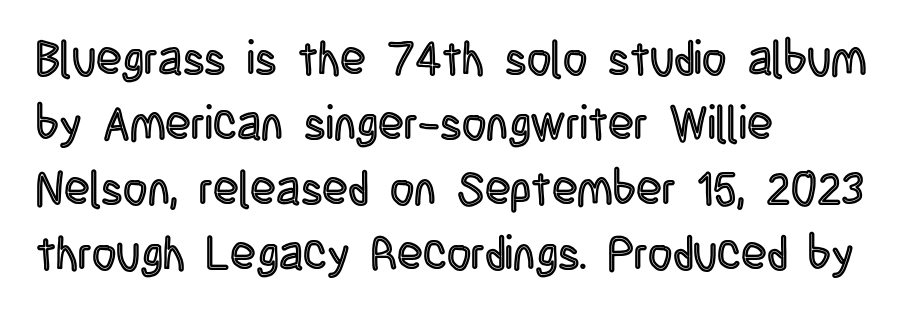
{"italic": "no", "width": "condensed", "x_height": "large", "monospaced": "no", "underline": "no", "align": "left", "line_spacing": "normal", "line_spacing_ratio": 1.38, "letter_spacing": "normal", "letter_spacing_em": 0.0, "glyph_px": 47}
